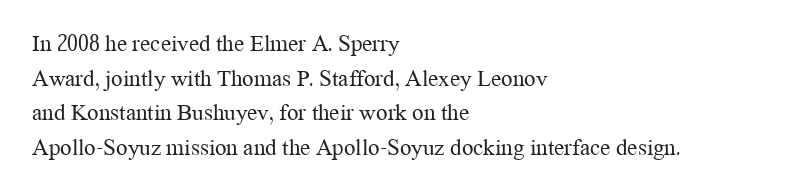
{"italic": "no", "bold": "no", "underline": "no", "align": "left", "line_spacing": "normal", "line_spacing_ratio": 1.51, "letter_spacing": "normal", "letter_spacing_em": 0.0, "glyph_px": 23}
